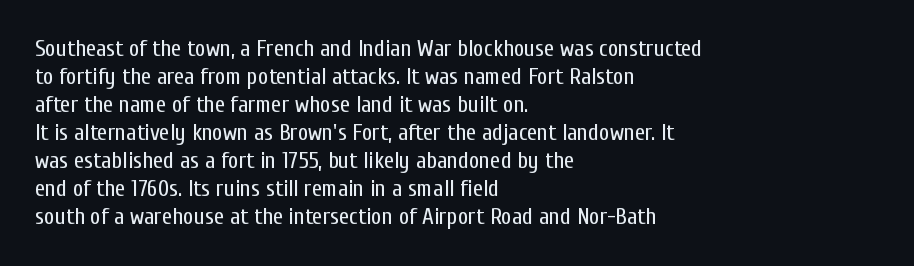
The image shows 23 px text type, upright; set left-aligned, line spacing 1.22x, normal letter spacing, not underlined.
